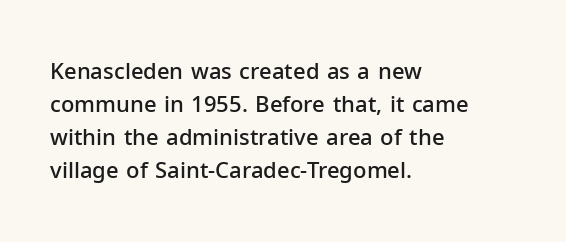
{"italic": "no", "bold": "semi", "underline": "no", "align": "left", "line_spacing": "normal", "line_spacing_ratio": 1.5, "letter_spacing": "normal", "letter_spacing_em": 0.0, "glyph_px": 22}
